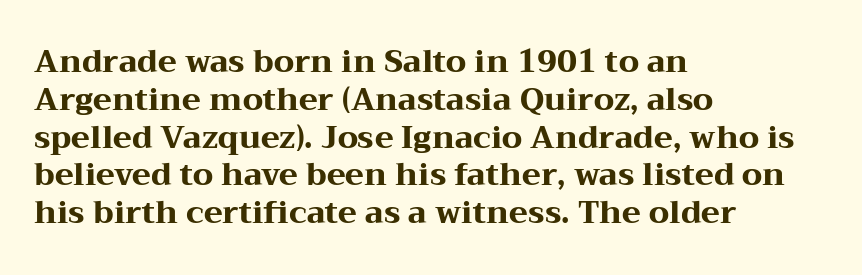
Q: Is the text bold? A: Yes.
Q: Is the text italic (slanted)? A: No, it is upright.
Q: Is the typeface a serif or a sans-serif typeface? A: Serif.
Q: Is the text underlined? A: No.
Q: How is the paragraph aligned? A: Left-aligned.
Q: Is the spacing between letters normal or unusually wide? A: Normal.
Q: Width (condensed, normal, or wide)? A: Wide.
Q: Stroke contrast? A: Medium.
Q: x-height? A: Medium.
Q: Monospaced? A: No.
